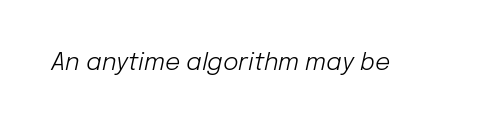
{"italic": "yes", "lean": "right", "slant_degrees": 12, "bold": "no", "underline": "no", "letter_spacing": "normal", "letter_spacing_em": 0.0, "glyph_px": 24}
